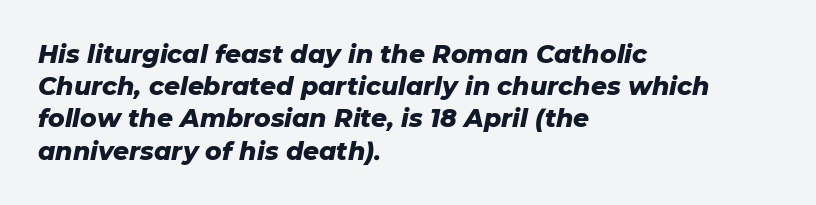
{"italic": "yes", "lean": "right", "slant_degrees": 11, "bold": "yes", "underline": "no", "align": "left", "line_spacing": "normal", "line_spacing_ratio": 1.29, "letter_spacing": "normal", "letter_spacing_em": 0.0, "glyph_px": 25}
